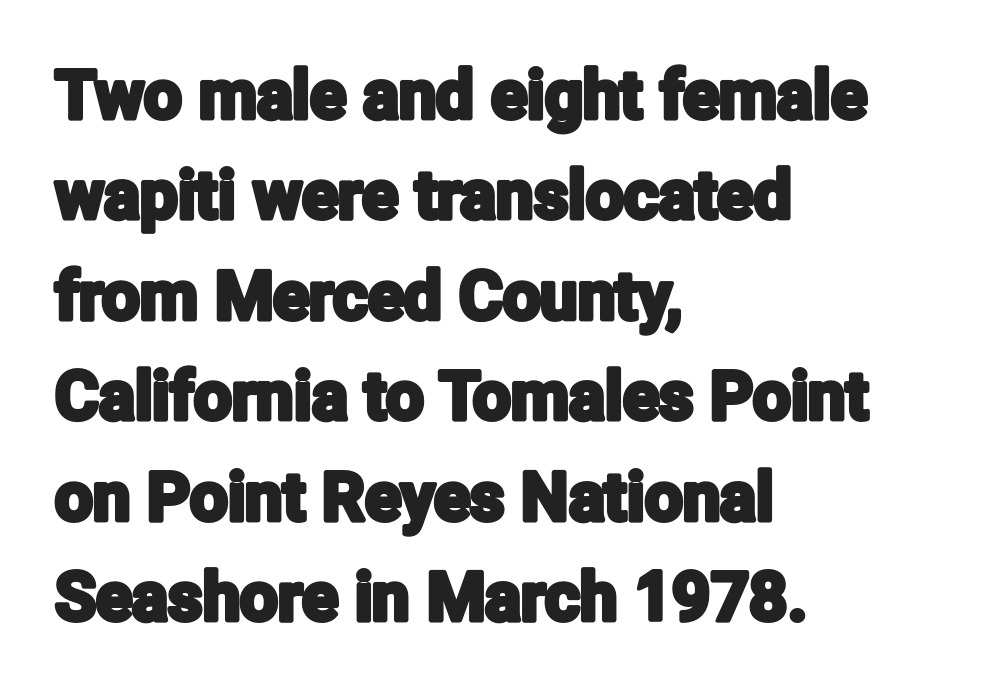
The image shows 67 px condensed sans-serif type, upright; set left-aligned, normal line spacing (1.5x), normal letter spacing, not underlined; low stroke contrast and a medium x-height.
